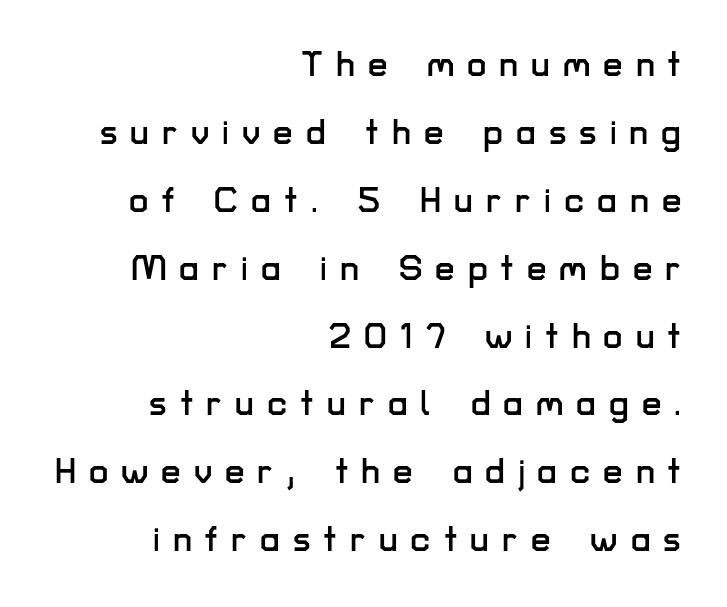
Unlike a traditional serif, this face leaves its strokes unadorned. The face used here is proportionally spaced, like ordinary book or web type. Visually the block forms a straight wall on the right and a jagged coastline on the left. Every stem runs plumb, perpendicular to the baseline. Descenders hang freely into open space.
